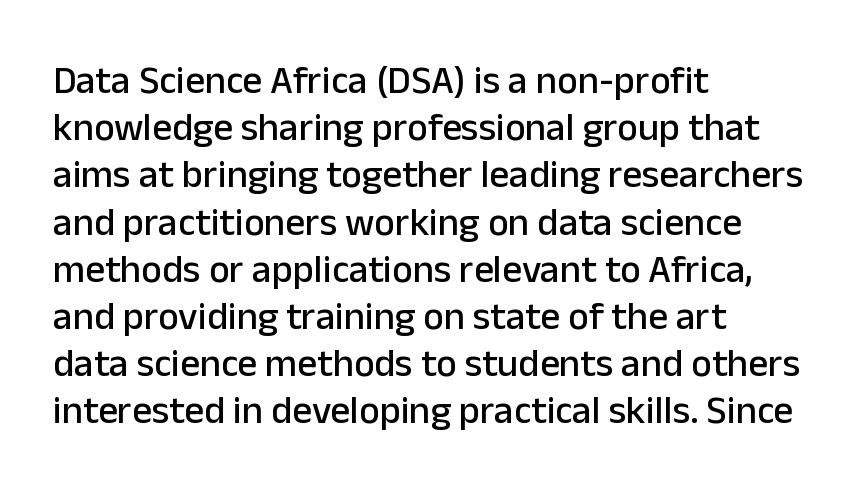
You could not count columns in this text — the font is proportionally spaced. The gap between lines stays unmarked. Quick note: not italic, upright. Short note: letters normally spaced. Alignment: flush left.
